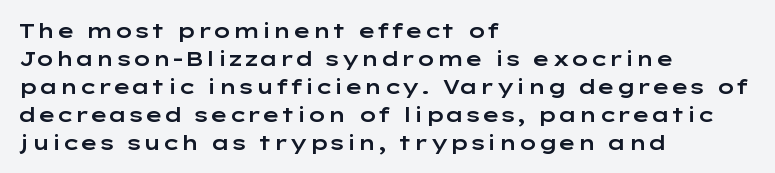
Ordinary non-slanted type is in use. Type without underlining. A typesetter would call this zero additional tracking. Horizontally, the lines are justified to the leading edge only. Honestly, the row spacing looks completely unremarkable.
